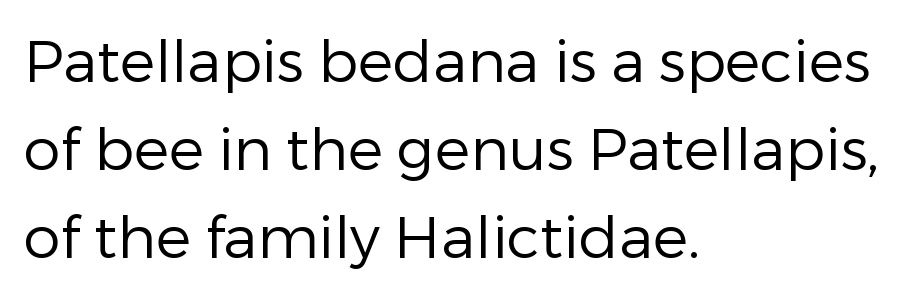
{"serif": "no", "italic": "no", "bold": "no", "weight": "regular", "width": "normal", "stroke_contrast": "low", "x_height": "medium", "monospaced": "no", "underline": "no", "align": "left", "line_spacing": "normal", "line_spacing_ratio": 1.49, "letter_spacing": "normal", "letter_spacing_em": 0.0, "glyph_px": 59}
